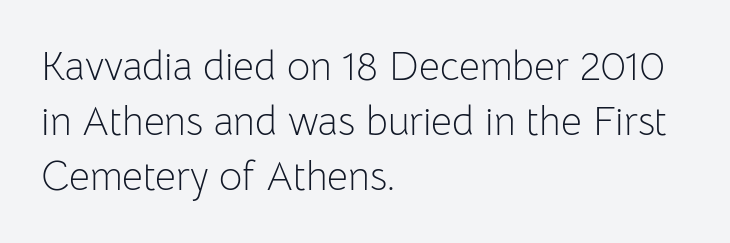
Q: Is the text bold? A: No.
Q: Is the text italic (slanted)? A: No, it is upright.
Q: Is the typeface a serif or a sans-serif typeface? A: Sans-serif.
Q: Is the text underlined? A: No.
Q: How is the paragraph aligned? A: Left-aligned.
Q: Is the spacing between letters normal or unusually wide? A: Normal.
Q: Is the spacing between lines tight, normal or loose? A: Normal.
Q: Width (condensed, normal, or wide)? A: Normal.
Q: Stroke contrast? A: Low.
Q: x-height? A: Medium.
Q: Monospaced? A: No.
